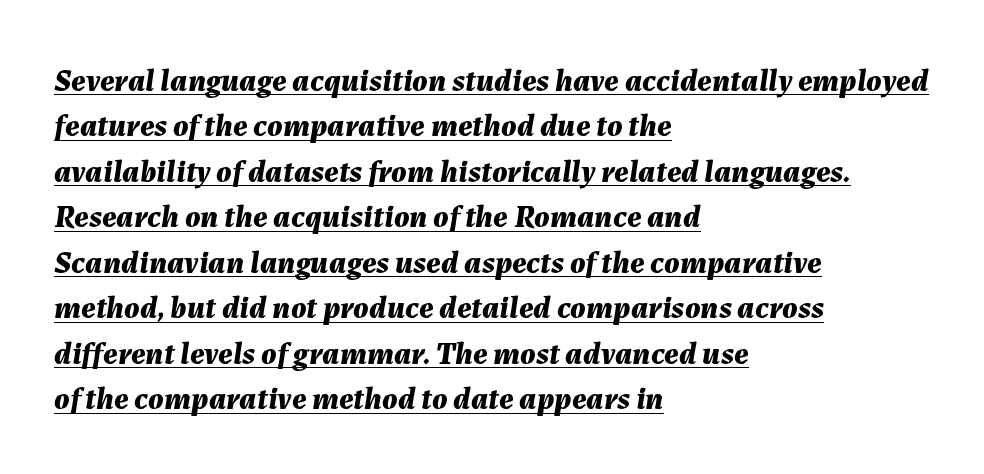
The image shows 32 px bold type, italic (leaning right); set left-aligned, normal line spacing (1.42x), normal letter spacing, underlined; medium stroke contrast and a medium x-height.
